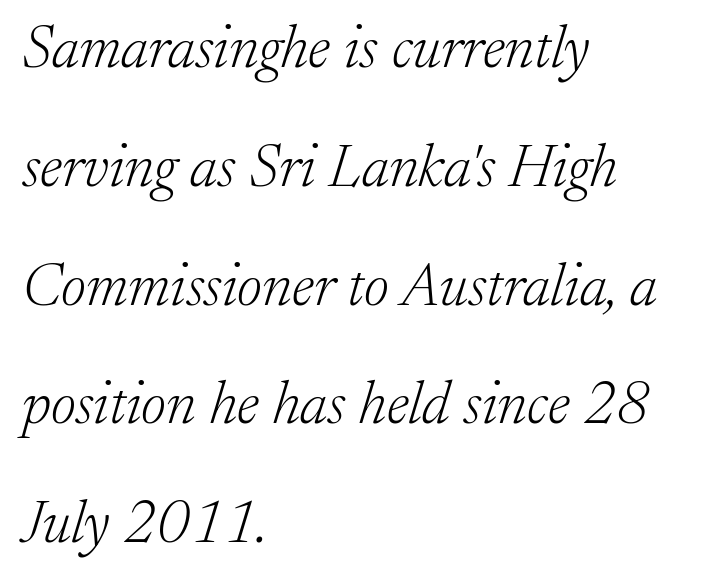
The image shows 60 px light serif type, italic (leaning right); set left-aligned, loose line spacing (1.98x), normal letter spacing, not underlined; low stroke contrast and a medium x-height.
